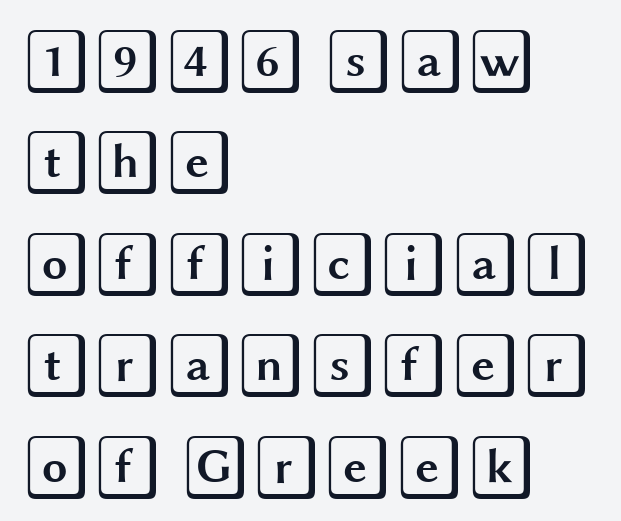
The lines are quadded left. Does the leading feel generous? No, just average. Bare-footed words on every line. Nobody touched the tracking dial on this one. This is roman type, the default non-slanted kind.
